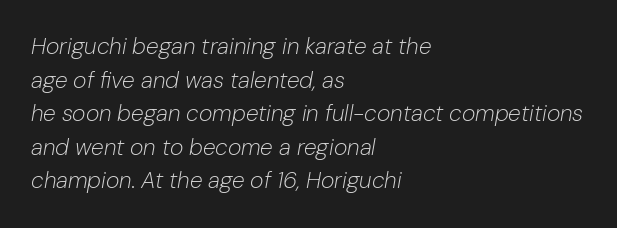
A classic flush-left, rag-right setting is used for this passage. Quick note: italic. Plain, unruled lines of type. No heavy texture on the line: the type isn't bold. The face used here is rendered with its standard letterfit.
